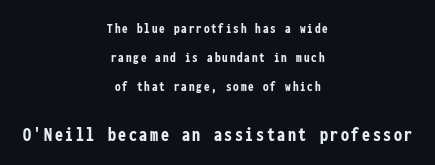
These two chunks differ in scale, with the bottom chunk taking the larger measure. Bold? Absolutely — the strokes are thick and heavy. A bare baseline throughout the passage. This sample is center-justified, so both line endings float freely.
